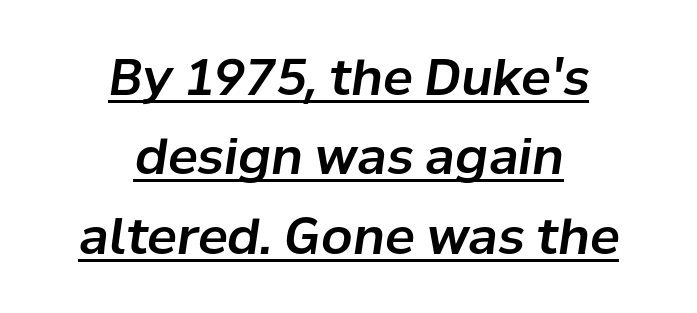
Q: Is the text italic (slanted)? A: Yes, it leans right by about 8 degrees.
Q: Is the text underlined? A: Yes.
Q: How is the paragraph aligned? A: Centered.
Q: Is the spacing between letters normal or unusually wide? A: Normal.
Q: Is the spacing between lines tight, normal or loose? A: Normal.
Q: Width (condensed, normal, or wide)? A: Normal.
Q: Stroke contrast? A: Low.
Q: x-height? A: Medium.
Q: Monospaced? A: No.
